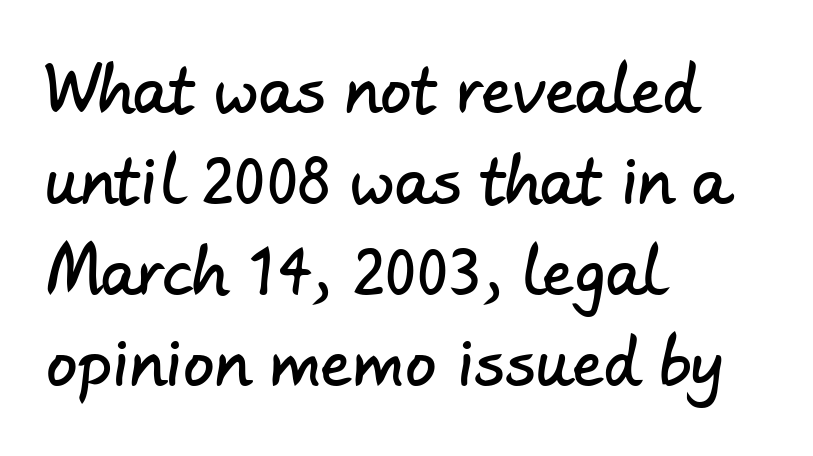
{"serif": "no", "width": "normal", "stroke_contrast": "low", "x_height": "small", "monospaced": "no", "underline": "no", "align": "left", "line_spacing": "normal", "line_spacing_ratio": 1.47, "letter_spacing": "normal", "letter_spacing_em": 0.0, "glyph_px": 62}
